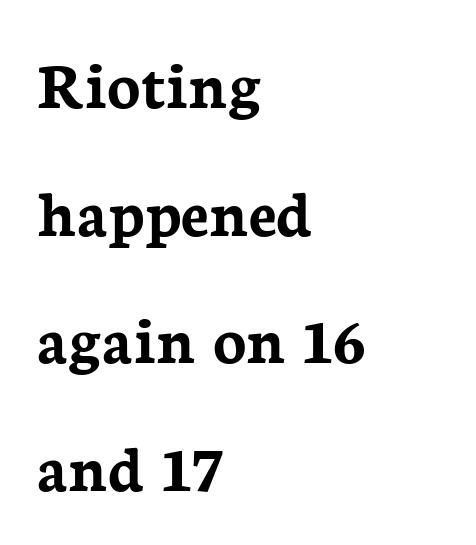
{"serif": "yes", "italic": "no", "bold": "yes", "weight": "semibold", "width": "normal", "stroke_contrast": "low", "x_height": "medium", "monospaced": "no", "underline": "no", "align": "left", "line_spacing_ratio": 1.85, "letter_spacing": "normal", "letter_spacing_em": 0.0, "glyph_px": 69}
